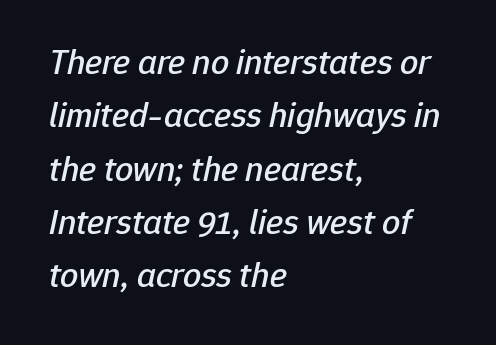
These lines are set flush left with a ragged right edge. These lines are rendered in a variable-pitch font. The string is rendered with underlining switched off. The designer left line spacing at the default. Caption: standard tracking, unaltered. The glyphs look as if they've been sheared to an angle.
